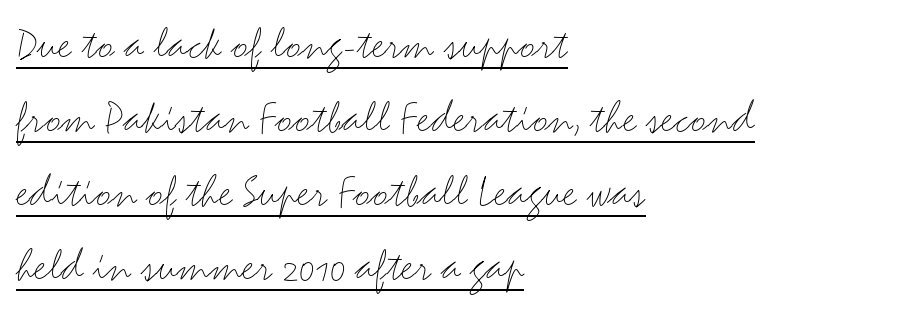
Q: Is the text bold? A: No.
Q: Is the text italic (slanted)? A: Yes.
Q: Is the typeface a serif or a sans-serif typeface? A: Sans-serif.
Q: Is the text underlined? A: Yes.
Q: How is the paragraph aligned? A: Left-aligned.
Q: Is the spacing between letters normal or unusually wide? A: Normal.
Q: Is the spacing between lines tight, normal or loose? A: Normal.
Q: Width (condensed, normal, or wide)? A: Wide.
Q: Stroke contrast? A: Medium.
Q: x-height? A: Small.
Q: Monospaced? A: No.
